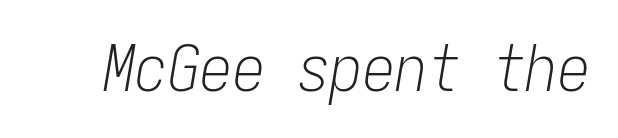
Q: Is the text bold? A: No.
Q: Is the text italic (slanted)? A: Yes, it leans right by about 9 degrees.
Q: Is the text underlined? A: No.
Q: Is the spacing between letters normal or unusually wide? A: Normal.
Q: Width (condensed, normal, or wide)? A: Condensed.
Q: Stroke contrast? A: Low.
Q: x-height? A: Medium.
Q: Monospaced? A: Yes.
